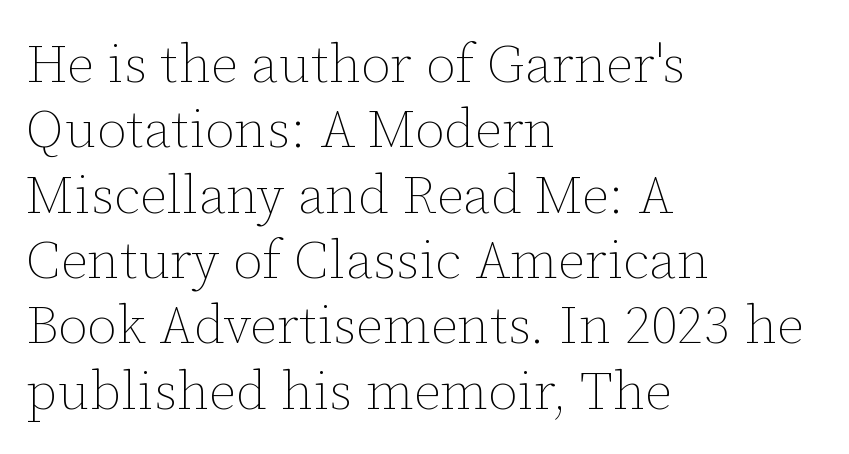
There is no visible air inserted between adjacent glyphs. Do the characters align in a grid? No, the font is proportional. Descenders are the only things crossing below the line. All the whitespace from short lines collects on the right. This is the regular roman posture of the typeface. Stroke thickness stays within the range of a standard reading face or lighter.
